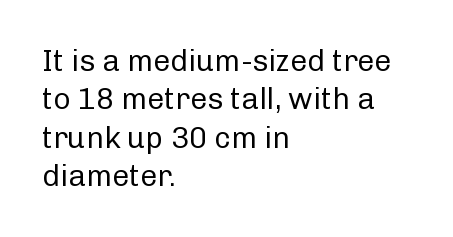
The image shows 30 px regular-weight sans-serif type, upright; set left-aligned, normal line spacing (1.28x), normal letter spacing, not underlined; low stroke contrast and a medium x-height.
